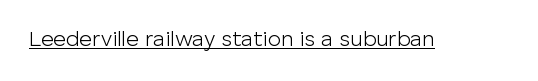
Q: Is the text bold? A: No.
Q: Is the text italic (slanted)? A: No, it is upright.
Q: Is the text underlined? A: Yes.
Q: Is the spacing between letters normal or unusually wide? A: Normal.
